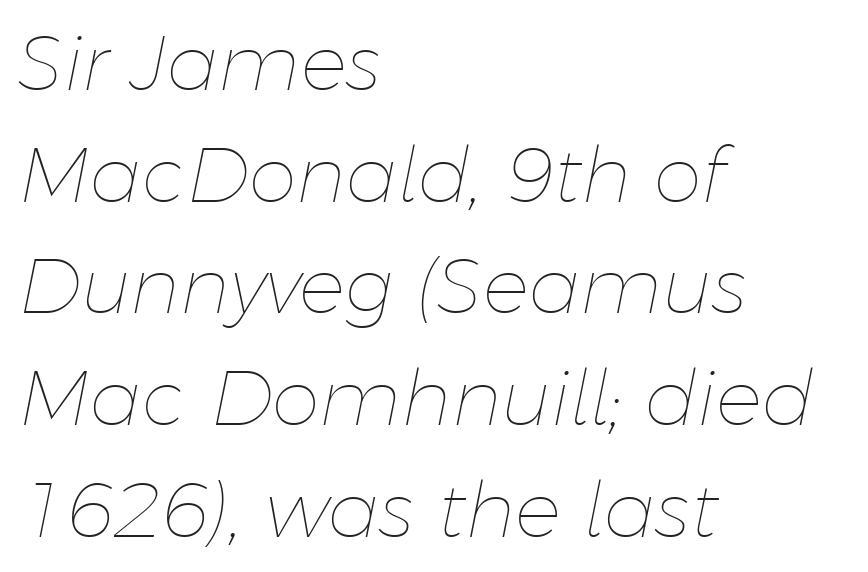
{"italic": "yes", "lean": "right", "slant_degrees": 11, "bold": "no", "weight": "thin", "width": "normal", "stroke_contrast": "low", "x_height": "medium", "monospaced": "no", "underline": "no", "align": "left", "line_spacing": "normal", "line_spacing_ratio": 1.45, "letter_spacing": "normal", "letter_spacing_em": 0.0, "glyph_px": 77}
